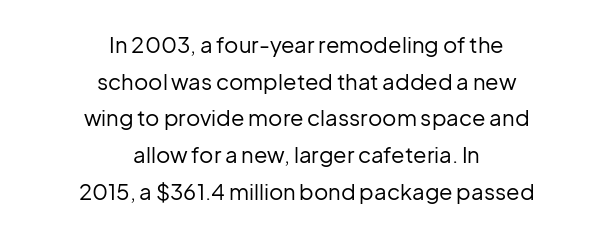
A student would call this center alignment; a typographer would say set centered. Reading down the column, the eye jumps a familiar distance to each next line. These lines were composed using upright roman letters. Check under the words: just untouched page.
